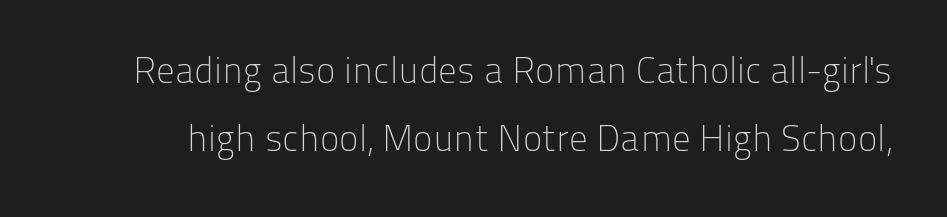
Q: Is the text bold? A: No.
Q: Is the text italic (slanted)? A: No, it is upright.
Q: Is the typeface a serif or a sans-serif typeface? A: Sans-serif.
Q: Is the text underlined? A: No.
Q: Is the spacing between letters normal or unusually wide? A: Normal.
Q: Width (condensed, normal, or wide)? A: Normal.
Q: Stroke contrast? A: Low.
Q: x-height? A: Medium.
Q: Monospaced? A: No.
